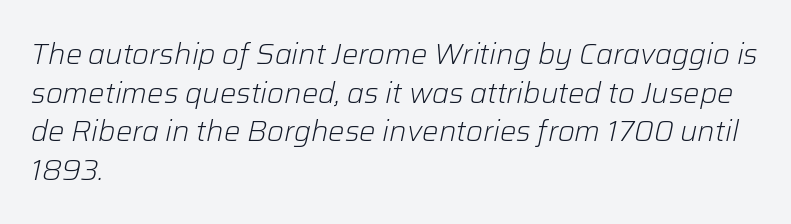
{"italic": "yes", "lean": "right", "slant_degrees": 12, "bold": "no", "weight": "light", "width": "normal", "stroke_contrast": "low", "x_height": "medium", "monospaced": "no", "underline": "no", "align": "left", "line_spacing": "normal", "line_spacing_ratio": 1.33, "letter_spacing": "normal", "letter_spacing_em": 0.0, "glyph_px": 29}
